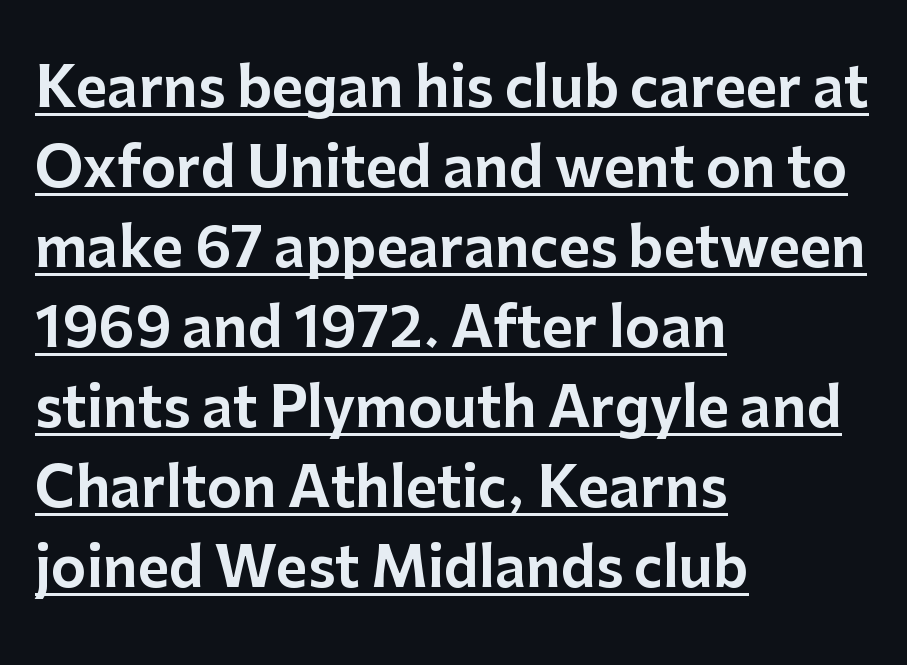
Q: Is the text italic (slanted)? A: No, it is upright.
Q: Is the typeface a serif or a sans-serif typeface? A: Sans-serif.
Q: Is the text underlined? A: Yes.
Q: How is the paragraph aligned? A: Left-aligned.
Q: Is the spacing between letters normal or unusually wide? A: Normal.
Q: Is the spacing between lines tight, normal or loose? A: Normal.
Q: Width (condensed, normal, or wide)? A: Normal.
Q: Stroke contrast? A: Low.
Q: x-height? A: Medium.
Q: Monospaced? A: No.
